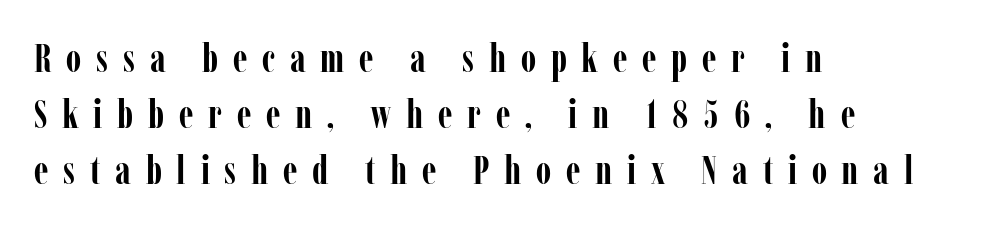
The image shows 40 px semibold, condensed serif type, upright; set left-aligned, normal line spacing (1.4x), unusually wide letter spacing (+0.37 em), not underlined; low stroke contrast and a medium x-height.
